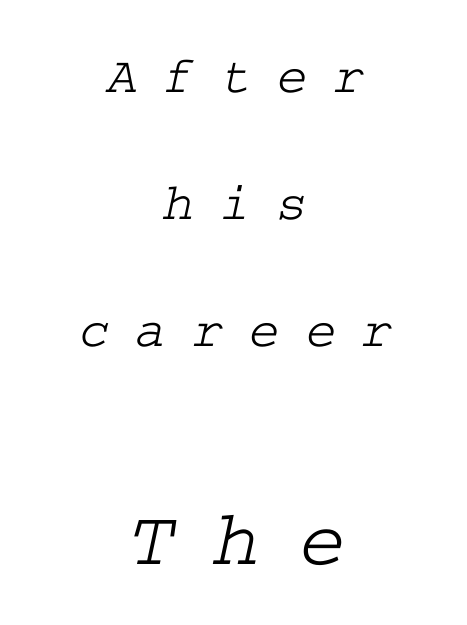
Does extra space separate the letters? Yes, quite a lot of it. Letterform terminals end in serifs throughout the passage. Caption: multi-line text, centered on the measure. The words here are not underlined. Baseline-to-baseline distance is far greater than the letter height. In this sample the second text group is rendered at the bigger scale.
